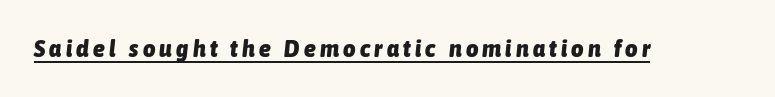
{"italic": "yes", "lean": "right", "slant_degrees": 6, "bold": "yes", "underline": "yes", "glyph_px": 24}
